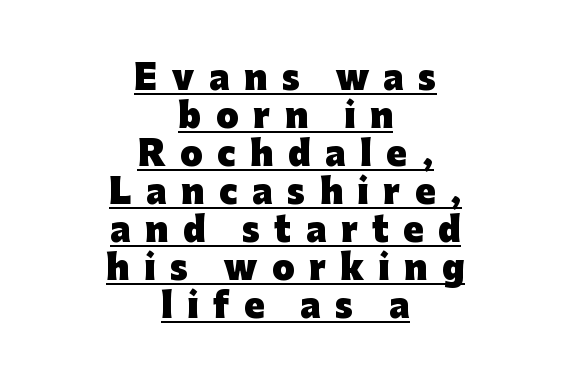
Q: Is the text bold? A: Yes.
Q: Is the text italic (slanted)? A: No, it is upright.
Q: Is the typeface a serif or a sans-serif typeface? A: Sans-serif.
Q: Is the text underlined? A: Yes.
Q: How is the paragraph aligned? A: Centered.
Q: Is the spacing between letters normal or unusually wide? A: Unusually wide.
Q: Is the spacing between lines tight, normal or loose? A: Tight.
Q: Width (condensed, normal, or wide)? A: Normal.
Q: Stroke contrast? A: Low.
Q: x-height? A: Medium.
Q: Monospaced? A: No.
